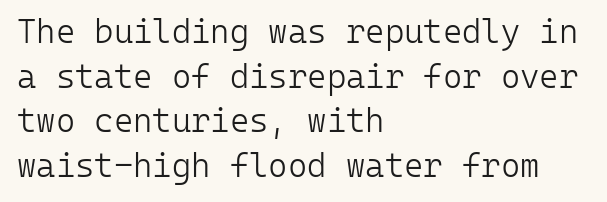
Vertical stems look standard width or narrower in stroke. The type is set solid horizontally, with unmodified tracking. Where is the straight margin? On the left. Interline gaps are of average width in this sample.
